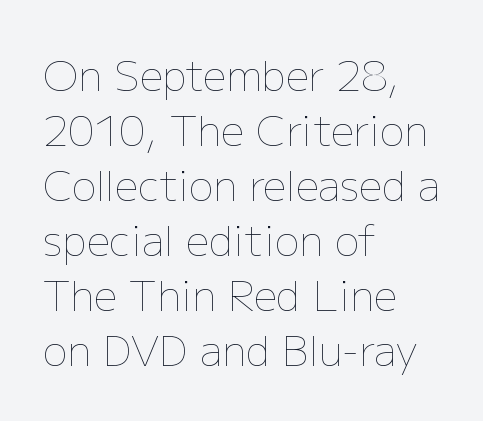
{"italic": "no", "bold": "no", "weight": "thin", "width": "normal", "stroke_contrast": "low", "x_height": "medium", "monospaced": "no", "underline": "no", "align": "left", "line_spacing": "normal", "line_spacing_ratio": 1.34, "letter_spacing": "normal", "letter_spacing_em": 0.0, "glyph_px": 41}
